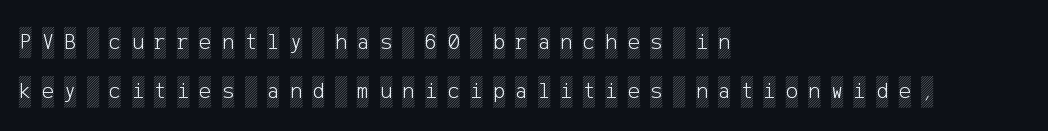
{"italic": "no", "underline": "no", "align": "left", "line_spacing": "loose", "line_spacing_ratio": 2.12, "letter_spacing": "wide", "letter_spacing_em": 0.45, "glyph_px": 23}
